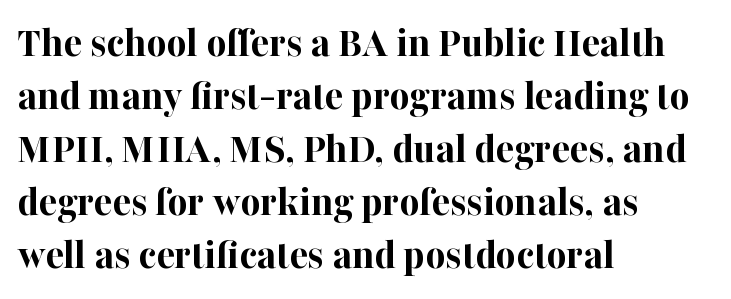
{"serif": "yes", "italic": "no", "bold": "yes", "weight": "bold", "width": "normal", "stroke_contrast": "high", "x_height": "medium", "monospaced": "no", "underline": "no", "align": "left", "line_spacing_ratio": 1.23, "letter_spacing": "normal", "letter_spacing_em": 0.0, "glyph_px": 43}
